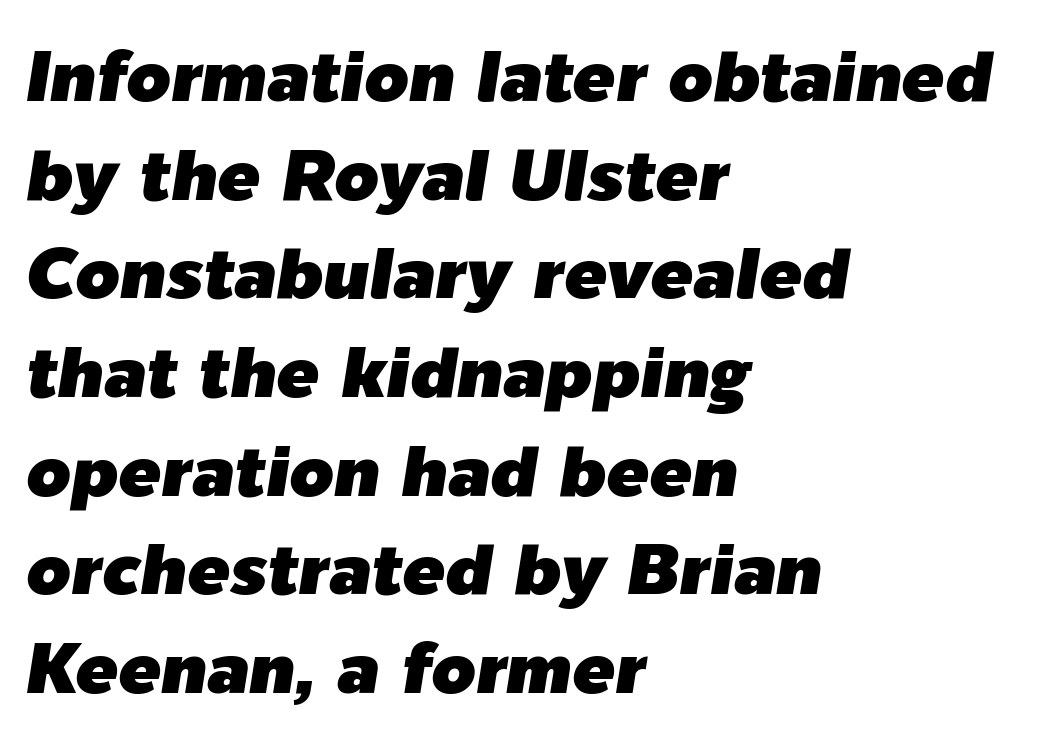
The image shows 71 px text type, italic (leaning right); set left-aligned, normal line spacing (1.39x), normal letter spacing, not underlined; low stroke contrast and a medium x-height.
